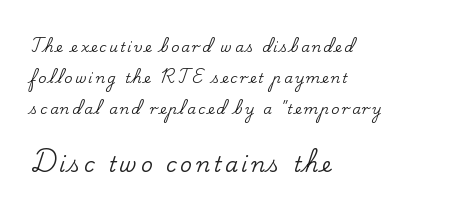
The image shows 21 px text type; set left-aligned, loose line spacing (2.2x), not underlined; the second (bottom) block is 1.5x larger.
